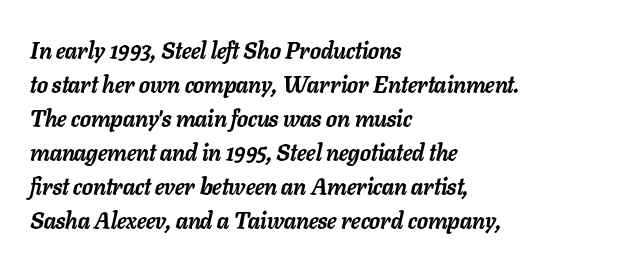
{"italic": "yes", "lean": "right", "slant_degrees": 11, "bold": "yes", "underline": "no", "align": "left", "line_spacing": "normal", "line_spacing_ratio": 1.48, "letter_spacing": "normal", "letter_spacing_em": 0.0, "glyph_px": 23}
